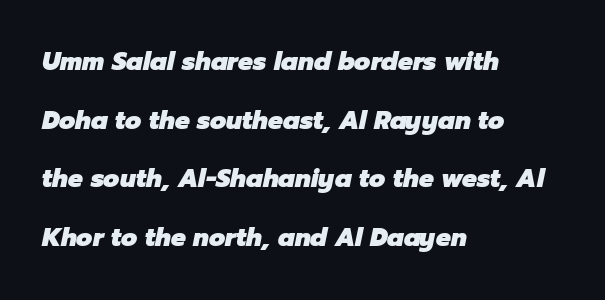
{"italic": "yes", "lean": "right", "slant_degrees": 12, "bold": "yes", "underline": "no", "align": "left", "line_spacing": "loose", "line_spacing_ratio": 2.35, "letter_spacing": "normal", "letter_spacing_em": 0.0, "glyph_px": 25}
